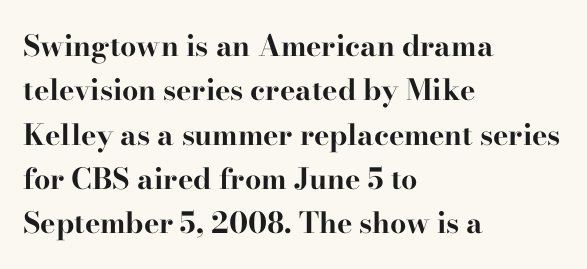
The image shows 29 px bold, wide serif type, upright; set left-aligned, normal line spacing (1.53x), normal letter spacing, not underlined; high stroke contrast and a small x-height.
